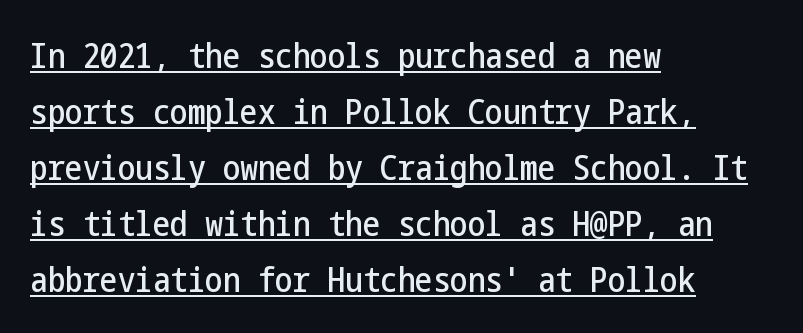
Q: Is the text italic (slanted)? A: No, it is upright.
Q: Is the typeface a serif or a sans-serif typeface? A: Sans-serif.
Q: Is the text underlined? A: Yes.
Q: How is the paragraph aligned? A: Left-aligned.
Q: Is the spacing between letters normal or unusually wide? A: Normal.
Q: Is the spacing between lines tight, normal or loose? A: Normal.
Q: Width (condensed, normal, or wide)? A: Condensed.
Q: Stroke contrast? A: Low.
Q: x-height? A: Medium.
